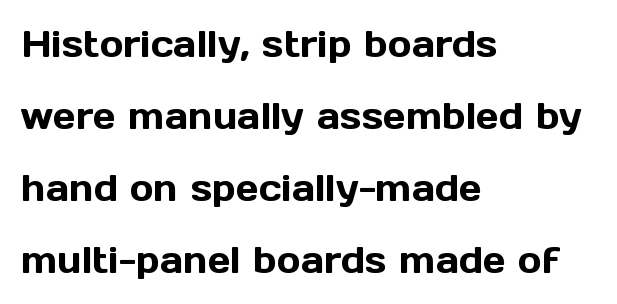
The image shows 36 px sans-serif type, upright; set left-aligned, loose line spacing (2.0x), normal letter spacing, not underlined; a medium x-height.
